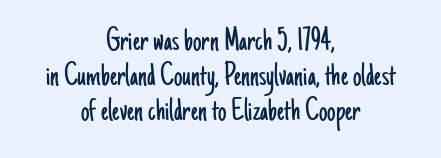
Serif or sans? Sans — the stroke terminals are bare. The rag falls on both sides of this text block equally. A typesetter would call this leading minimal, almost set solid. The horizontal fit of the characters is conventional and even.
